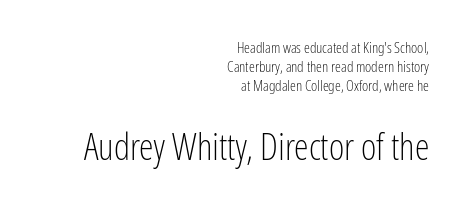
{"serif": "no", "italic": "no", "bold": "no", "weight": "light", "width": "condensed", "stroke_contrast": "low", "x_height": "medium", "monospaced": "no", "underline": "no", "align": "right", "line_spacing": "normal", "line_spacing_ratio": 1.26, "letter_spacing": "normal", "letter_spacing_em": 0.0, "larger_block": "second", "size_ratio": 2.47, "glyph_px": 37}
